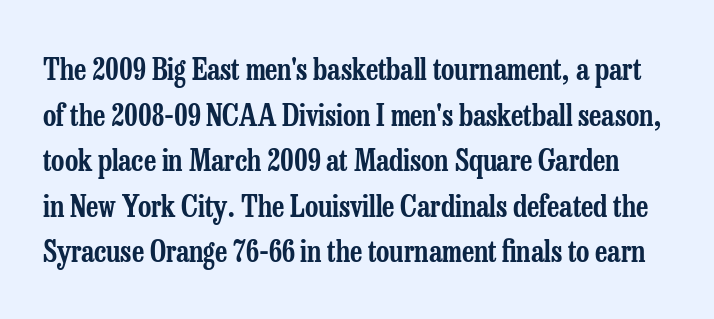
Q: Is the text italic (slanted)? A: No, it is upright.
Q: Is the typeface a serif or a sans-serif typeface? A: Serif.
Q: Is the text underlined? A: No.
Q: Is the spacing between letters normal or unusually wide? A: Normal.
Q: Is the spacing between lines tight, normal or loose? A: Normal.
Q: Width (condensed, normal, or wide)? A: Condensed.
Q: Stroke contrast? A: Low.
Q: x-height? A: Medium.
Q: Monospaced? A: No.
